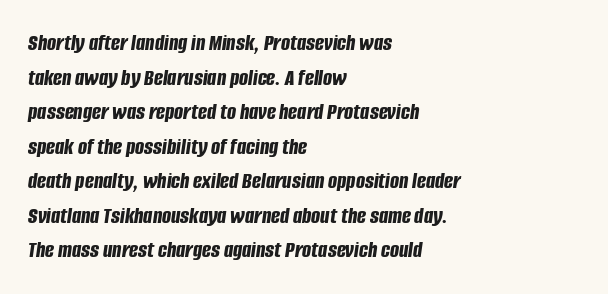
{"italic": "yes", "lean": "right", "slant_degrees": 8, "bold": "yes", "underline": "no", "align": "left", "line_spacing": "normal", "line_spacing_ratio": 1.44, "letter_spacing": "normal", "letter_spacing_em": 0.0, "glyph_px": 24}
